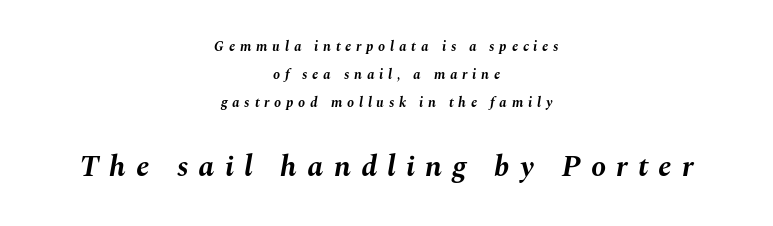
Q: Is the text bold? A: Yes.
Q: Is the text italic (slanted)? A: Yes, it leans right by about 10 degrees.
Q: Is the text underlined? A: No.
Q: How is the paragraph aligned? A: Centered.
Q: Is the spacing between letters normal or unusually wide? A: Unusually wide.
Q: Is the spacing between lines tight, normal or loose? A: Loose.
Q: Which block of text is set in a larger size, the first (top) or the second (bottom)? A: The second (bottom) one.
Q: Width (condensed, normal, or wide)? A: Normal.
Q: Stroke contrast? A: Medium.
Q: x-height? A: Medium.
Q: Monospaced? A: No.
